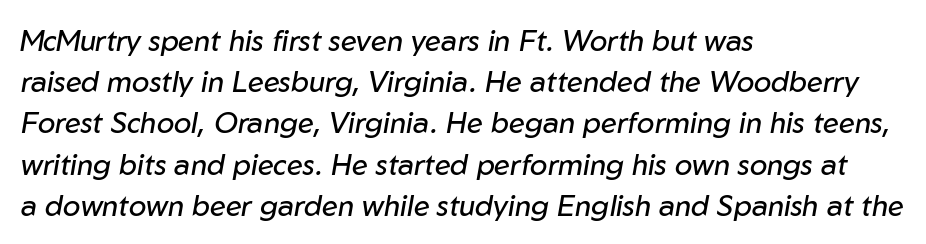
{"italic": "yes", "lean": "right", "slant_degrees": 10, "bold": "no", "weight": "regular", "width": "normal", "stroke_contrast": "low", "x_height": "medium", "monospaced": "no", "underline": "no", "align": "left", "line_spacing": "normal", "line_spacing_ratio": 1.42, "letter_spacing": "normal", "letter_spacing_em": 0.0, "glyph_px": 29}
